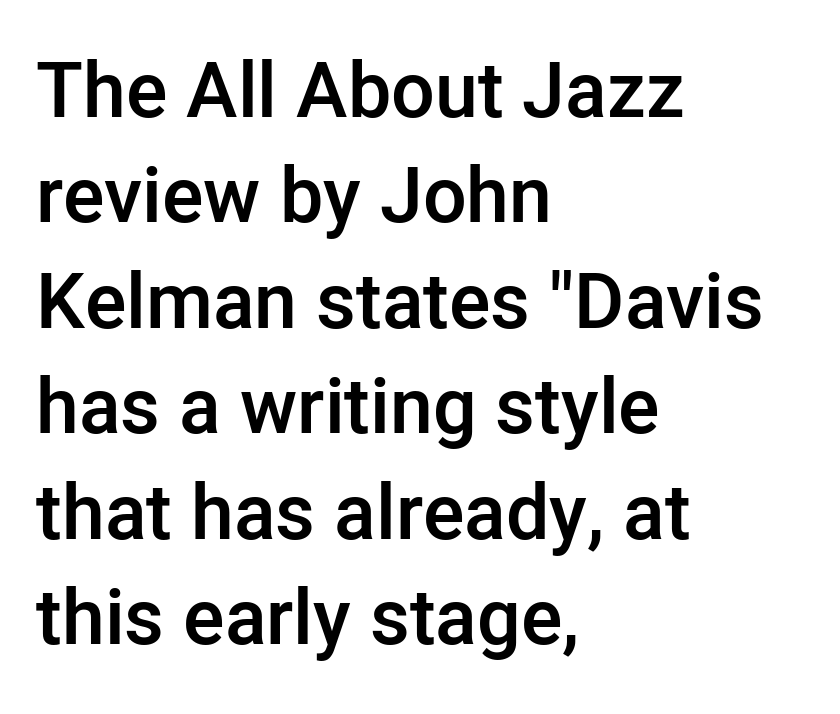
Observe the absence of serifs on each vertical stroke in this sample. The letterforms sit shoulder to shoulder at normal distance. The glyphs are unaccompanied by any horizontal stroke below them. Ascenders rise straight up at ninety degrees. A classic flush-left, rag-right setting is used for this passage. Successive baselines arrive at the customary interval.
